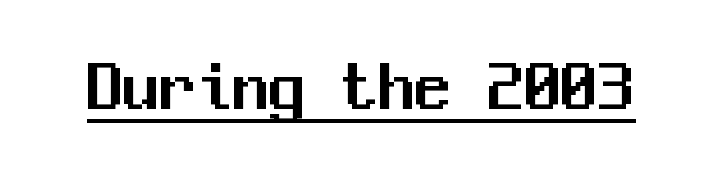
Q: Is the text italic (slanted)? A: No, it is upright.
Q: Is the typeface a serif or a sans-serif typeface? A: Sans-serif.
Q: Is the text underlined? A: Yes.
Q: Is the spacing between letters normal or unusually wide? A: Normal.
Q: Width (condensed, normal, or wide)? A: Normal.
Q: Stroke contrast? A: Medium.
Q: x-height? A: Medium.
Q: Monospaced? A: Yes.
